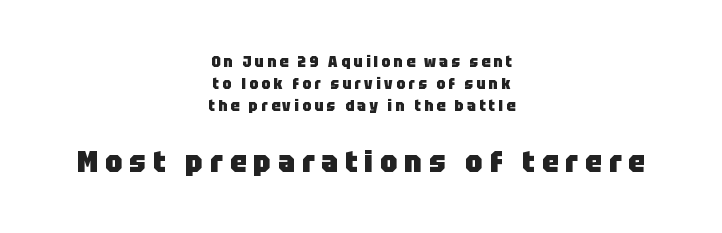
{"serif": "no", "italic": "no", "bold": "yes", "weight": "heavy", "width": "normal", "stroke_contrast": "low", "x_height": "large", "monospaced": "no", "underline": "no", "align": "center", "line_spacing": "normal", "line_spacing_ratio": 1.46, "letter_spacing": "wide", "letter_spacing_em": 0.23, "larger_block": "second", "size_ratio": 2.0, "glyph_px": 30}
